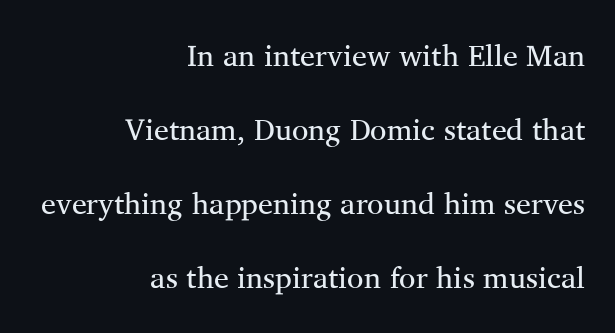
{"serif": "yes", "italic": "no", "bold": "no", "weight": "regular", "width": "normal", "stroke_contrast": "medium", "x_height": "medium", "monospaced": "no", "underline": "no", "align": "right", "line_spacing": "loose", "line_spacing_ratio": 2.47, "letter_spacing": "normal", "letter_spacing_em": 0.0, "glyph_px": 30}
